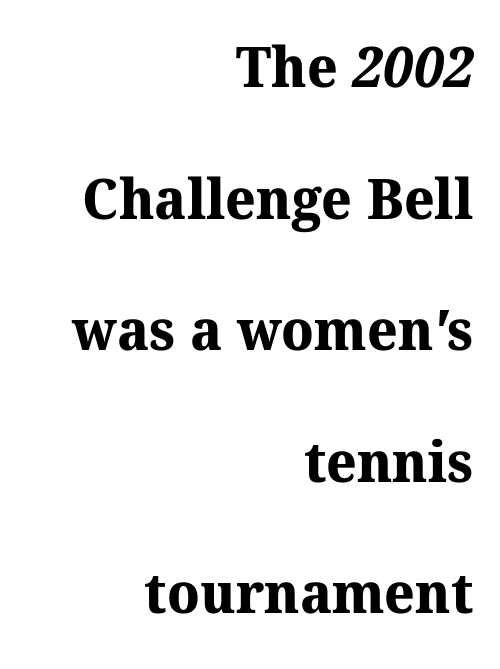
The image shows 56 px bold serif type; set right-aligned, loose line spacing (2.35x), normal letter spacing, not underlined; medium stroke contrast and a medium x-height.
